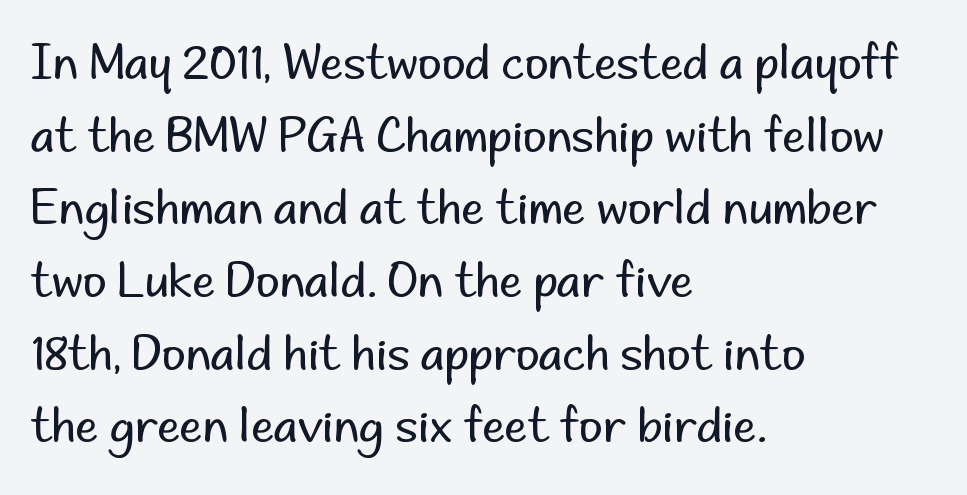
{"serif": "no", "italic": "no", "bold": "no", "weight": "regular", "width": "normal", "stroke_contrast": "low", "x_height": "small", "monospaced": "no", "underline": "no", "align": "left", "line_spacing": "normal", "line_spacing_ratio": 1.58, "letter_spacing": "normal", "letter_spacing_em": 0.0, "glyph_px": 46}
